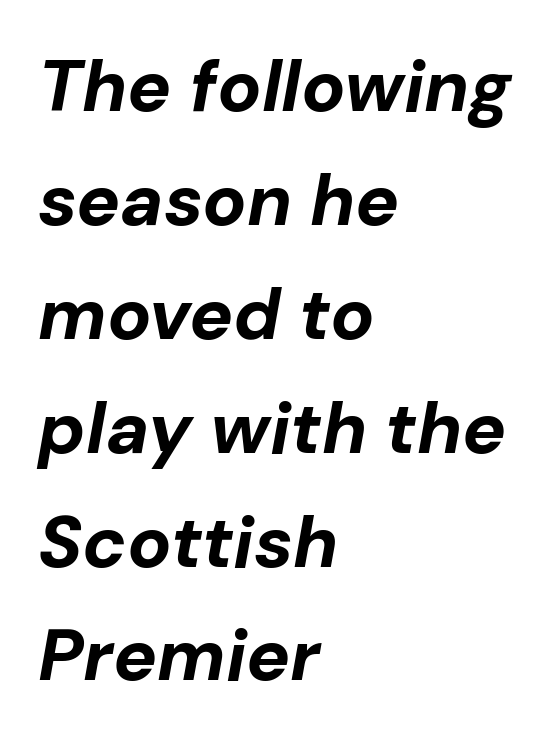
Q: Is the text bold? A: Yes.
Q: Is the text italic (slanted)? A: Yes, it leans right by about 10 degrees.
Q: Is the text underlined? A: No.
Q: How is the paragraph aligned? A: Left-aligned.
Q: Is the spacing between letters normal or unusually wide? A: Normal.
Q: Is the spacing between lines tight, normal or loose? A: Normal.
Q: Width (condensed, normal, or wide)? A: Normal.
Q: Stroke contrast? A: Low.
Q: x-height? A: Medium.
Q: Monospaced? A: No.
